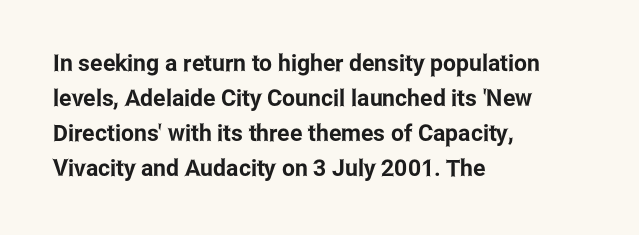
{"italic": "no", "underline": "no", "align": "left", "line_spacing": "normal", "line_spacing_ratio": 1.52, "letter_spacing": "normal", "letter_spacing_em": 0.0, "glyph_px": 23}
